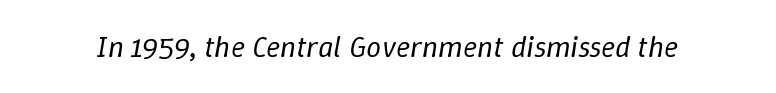
{"italic": "yes", "lean": "right", "slant_degrees": 9, "bold": "no", "weight": "regular", "width": "normal", "stroke_contrast": "low", "x_height": "medium", "monospaced": "no", "underline": "no", "letter_spacing": "normal", "letter_spacing_em": 0.0, "glyph_px": 30}
